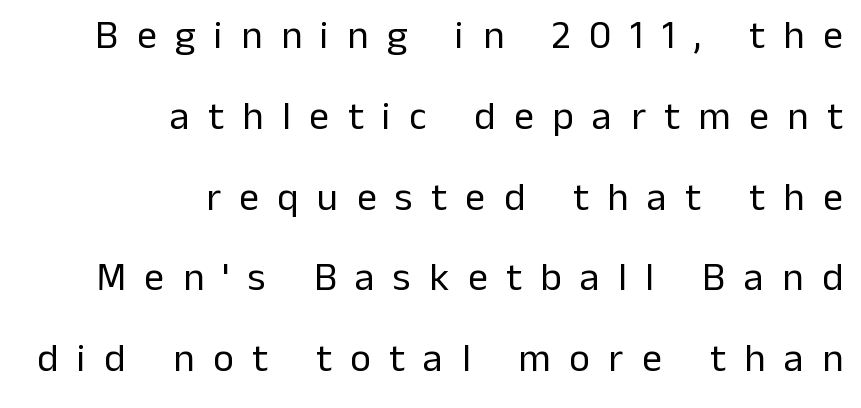
{"serif": "no", "italic": "no", "bold": "no", "weight": "regular", "width": "normal", "stroke_contrast": "low", "x_height": "medium", "monospaced": "no", "underline": "no", "align": "right", "line_spacing": "loose", "line_spacing_ratio": 2.02, "letter_spacing": "wide", "letter_spacing_em": 0.46, "glyph_px": 40}
